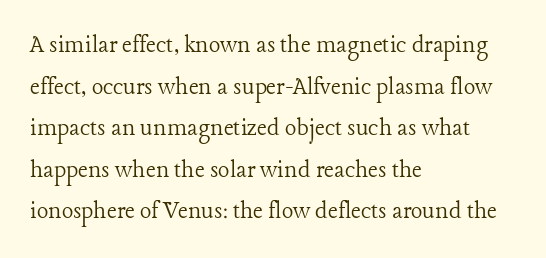
The image shows 27 px text type, upright; set left-aligned, normal line spacing (1.54x), normal letter spacing, not underlined.
